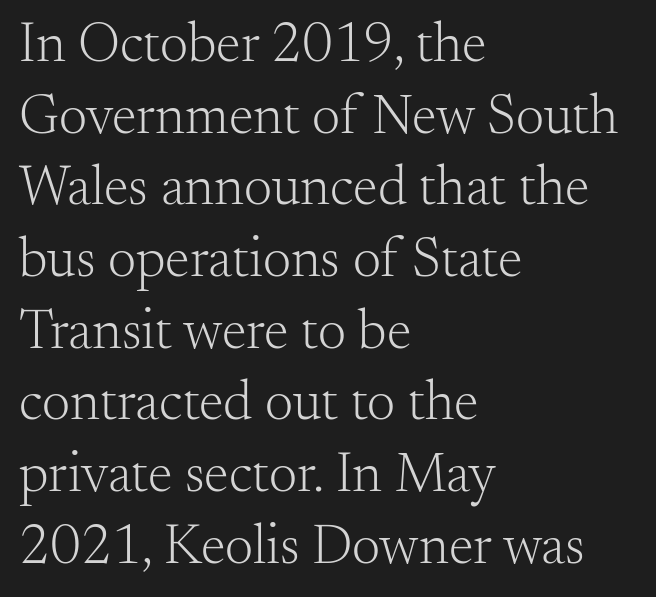
The image shows 56 px light serif type, upright; set left-aligned, normal line spacing (1.28x), normal letter spacing, not underlined; medium stroke contrast and a small x-height.
